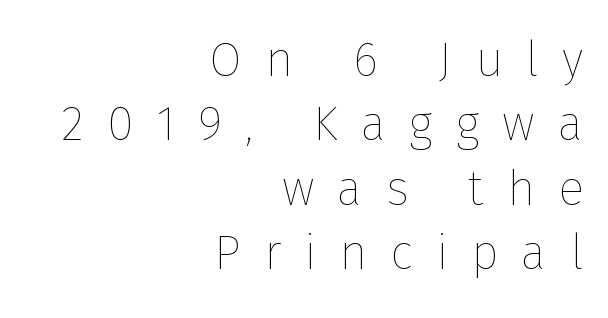
{"italic": "no", "bold": "no", "weight": "thin", "width": "normal", "stroke_contrast": "low", "x_height": "medium", "monospaced": "no", "underline": "no", "align": "right", "line_spacing": "normal", "line_spacing_ratio": 1.34, "letter_spacing": "wide", "letter_spacing_em": 0.48, "glyph_px": 48}
